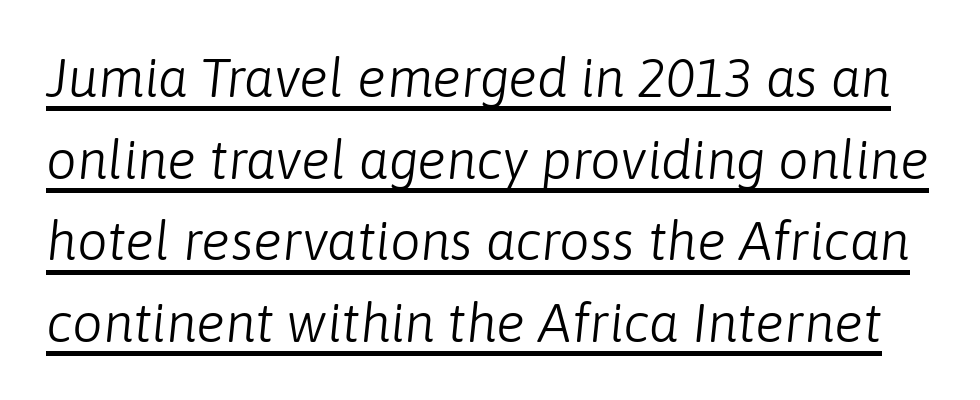
{"italic": "yes", "lean": "right", "slant_degrees": 6, "bold": "no", "weight": "light", "width": "normal", "stroke_contrast": "low", "x_height": "medium", "monospaced": "no", "underline": "yes", "line_spacing": "normal", "line_spacing_ratio": 1.51, "letter_spacing": "normal", "letter_spacing_em": 0.0, "glyph_px": 54}
